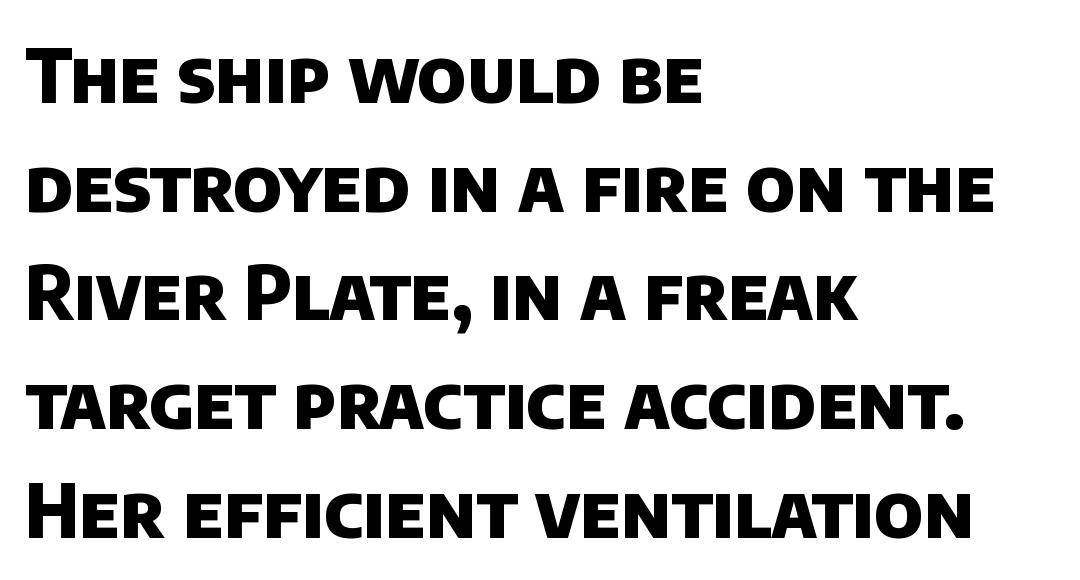
Q: Is the text bold? A: Yes.
Q: Is the typeface a serif or a sans-serif typeface? A: Sans-serif.
Q: Is the text underlined? A: No.
Q: How is the paragraph aligned? A: Left-aligned.
Q: Is the spacing between letters normal or unusually wide? A: Normal.
Q: Is the spacing between lines tight, normal or loose? A: Normal.
Q: Width (condensed, normal, or wide)? A: Normal.
Q: Stroke contrast? A: Low.
Q: x-height? A: Large.
Q: Monospaced? A: No.
